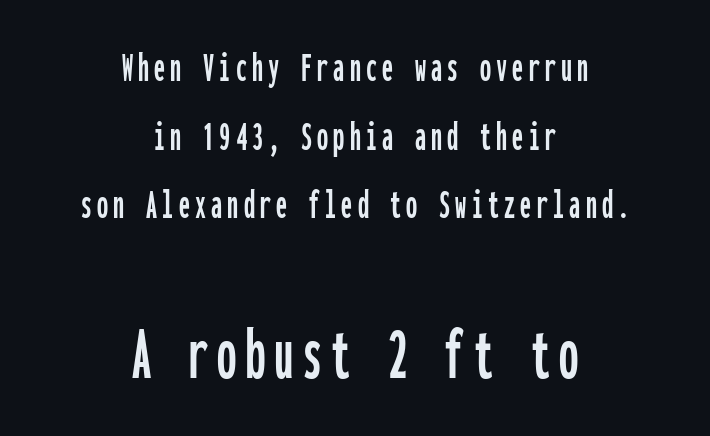
{"serif": "no", "italic": "no", "width": "condensed", "stroke_contrast": "low", "x_height": "medium", "monospaced": "yes", "underline": "no", "align": "center", "line_spacing": "normal", "line_spacing_ratio": 1.56, "larger_block": "second", "size_ratio": 1.75, "glyph_px": 77}
